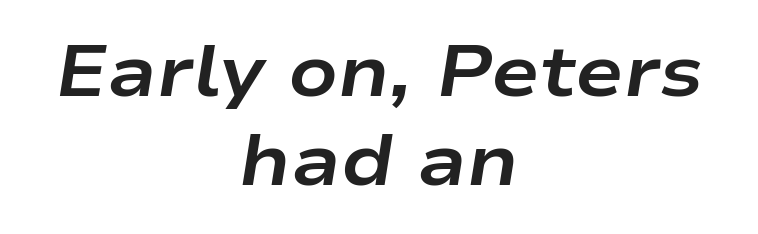
Q: Is the text bold? A: Yes.
Q: Is the text italic (slanted)? A: Yes, it leans right by about 9 degrees.
Q: Is the text underlined? A: No.
Q: How is the paragraph aligned? A: Centered.
Q: Is the spacing between letters normal or unusually wide? A: Normal.
Q: Width (condensed, normal, or wide)? A: Wide.
Q: Stroke contrast? A: Low.
Q: x-height? A: Medium.
Q: Monospaced? A: No.
